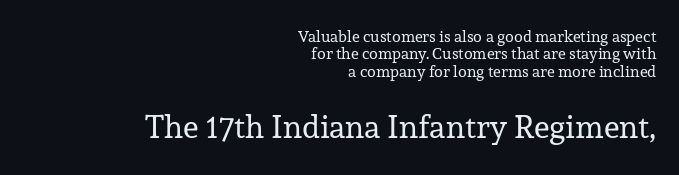
Varying glyph widths throughout — classic text-font behaviour. How are the letters spaced? Ordinarily, with no added tracking. The weight would be labelled regular, book, light, or lighter still. The setting favours the right margin, as signatures and pull-quotes sometimes do. These lines are composed in type with serifs. Type size steps up from the first block to the second.
